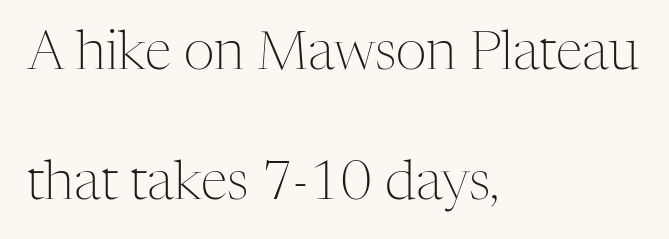
Bold? No — there's no thickening of the strokes. What stands out about the letter spacing? Nothing — it is the standard amount. The axis of the letterforms is exactly vertical. Only glyphs here, with clear space below each row. The leading is generous, giving the passage an open texture. A student would call this left alignment; a typographer would say flush left, rag right.
